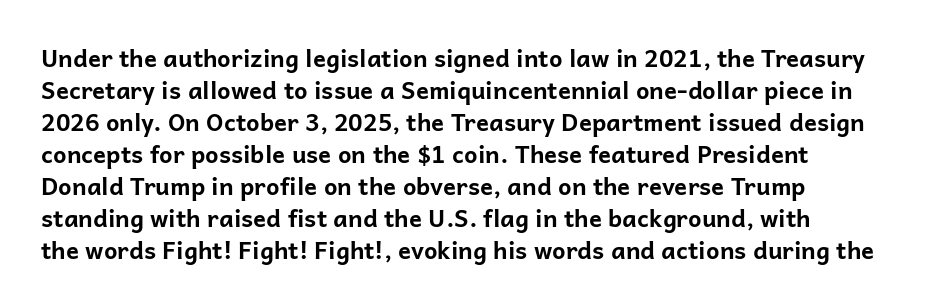
The space beneath each line is pristine and unruled. Does the lettering tilt? It doesn't — this is upright. The designer left line spacing at the default. Inter-character spacing is left at the font's built-in metrics. The characters look thick and weighty, a clear bold.
